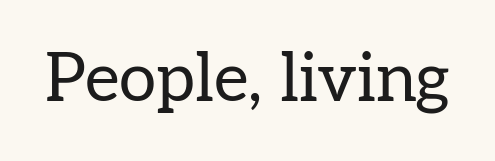
Here the designer chose a conventional face with non-uniform glyph widths. Is the stroke heavy? The answer is a plain regular-or-lighter. The letterforms sit shoulder to shoulder at normal distance. Upright lettering throughout. Any mark beneath the type? The region is blank.
